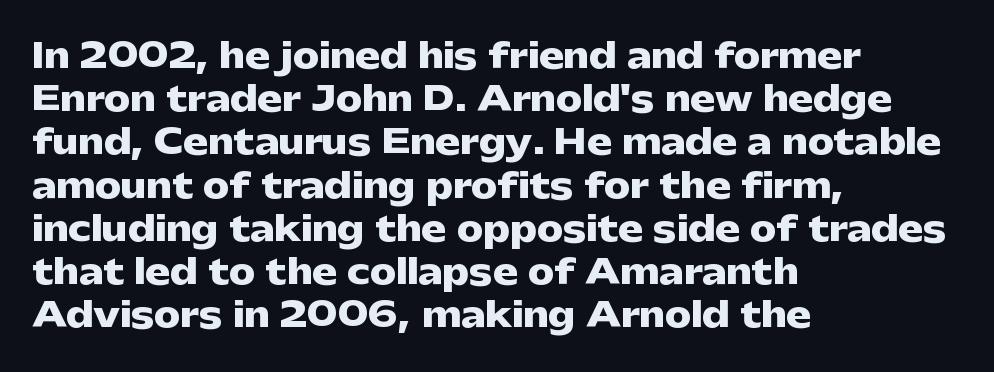
{"serif": "no", "italic": "no", "bold": "yes", "weight": "heavy", "width": "wide", "stroke_contrast": "low", "x_height": "medium", "monospaced": "no", "underline": "no", "align": "left", "line_spacing": "normal", "line_spacing_ratio": 1.31, "letter_spacing": "normal", "letter_spacing_em": 0.0, "glyph_px": 33}
